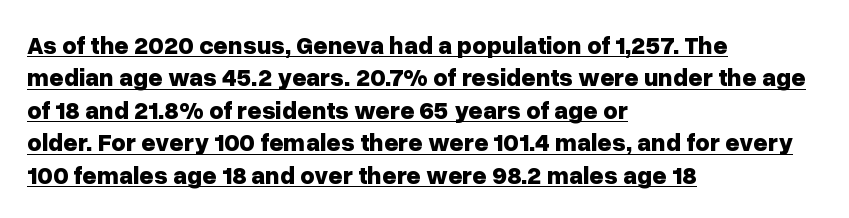
Reading down the column, the eye jumps a familiar distance to each next line. Strokes here are thick enough to call this a true bold. Nobody touched the tracking dial on this one. The words here are underlined.
